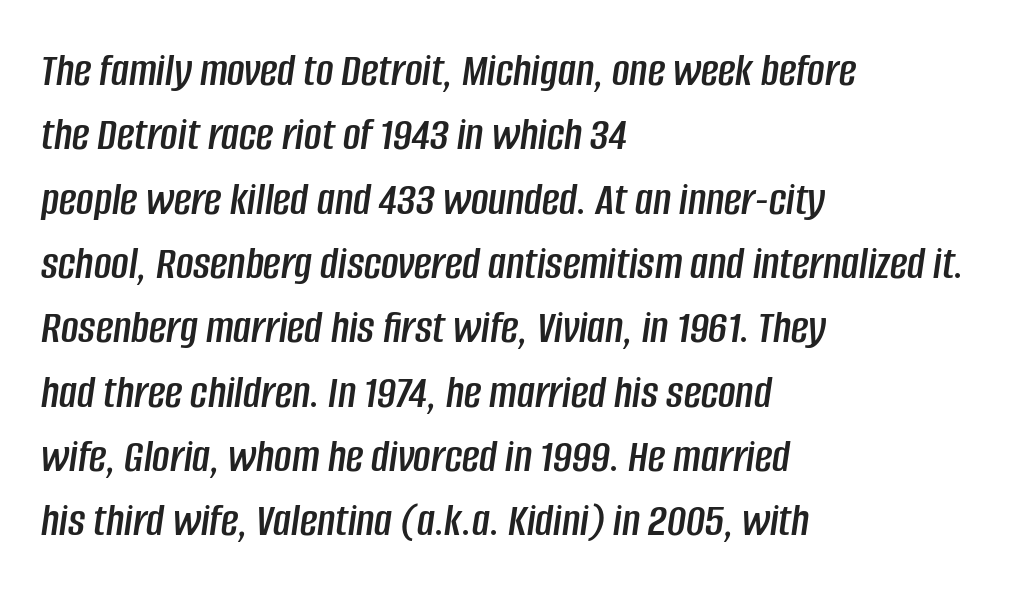
{"italic": "yes", "lean": "right", "slant_degrees": 8, "width": "condensed", "stroke_contrast": "low", "x_height": "large", "monospaced": "no", "underline": "no", "align": "left", "line_spacing": "normal", "line_spacing_ratio": 1.34, "letter_spacing": "normal", "letter_spacing_em": 0.0, "glyph_px": 48}
